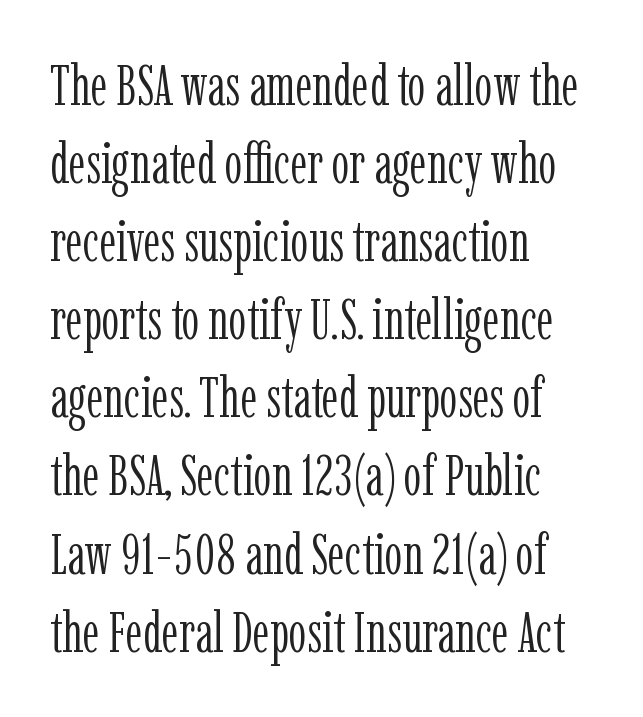
{"serif": "yes", "italic": "no", "bold": "no", "weight": "light", "width": "condensed", "stroke_contrast": "low", "x_height": "medium", "monospaced": "no", "underline": "no", "align": "left", "line_spacing": "normal", "line_spacing_ratio": 1.37, "letter_spacing": "normal", "letter_spacing_em": 0.0, "glyph_px": 57}
